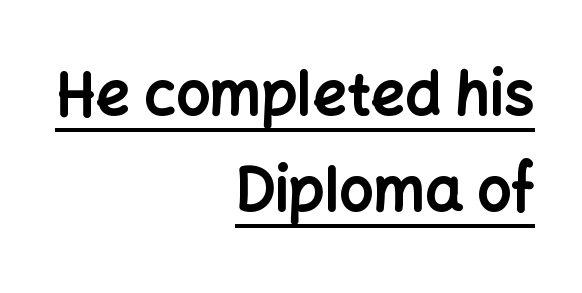
Q: Is the text bold? A: Yes.
Q: Is the text italic (slanted)? A: No, it is upright.
Q: Is the typeface a serif or a sans-serif typeface? A: Sans-serif.
Q: Is the text underlined? A: Yes.
Q: How is the paragraph aligned? A: Right-aligned.
Q: Is the spacing between letters normal or unusually wide? A: Normal.
Q: Is the spacing between lines tight, normal or loose? A: Normal.
Q: Width (condensed, normal, or wide)? A: Normal.
Q: Stroke contrast? A: Low.
Q: x-height? A: Medium.
Q: Monospaced? A: No.
